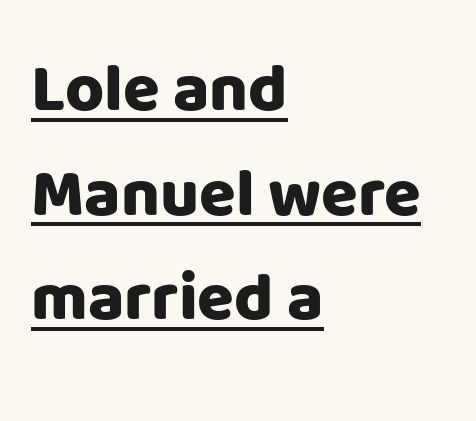
The image shows 67 px sans-serif type, upright; set left-aligned, normal line spacing (1.56x), normal letter spacing, underlined; low stroke contrast and a large x-height.
